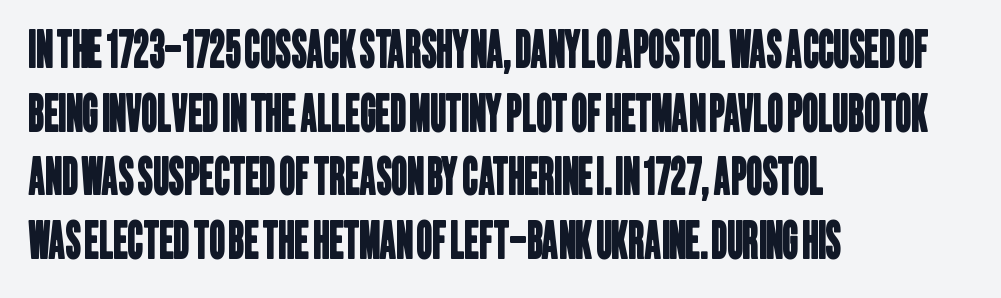
The image shows 49 px condensed sans-serif type; set left-aligned, normal line spacing (1.3x), normal letter spacing, not underlined; low stroke contrast and a large x-height.
